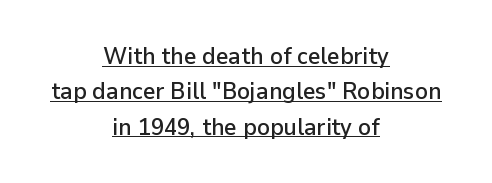
Somebody hit Ctrl+U on this one — the words are underlined. Reading down the block, each line starts at a different indent, mirrored at its end. No italicization has been applied; the sample stays upright. The lines sit at an ordinary, default distance from one another. The line texture is even and compact thanks to regular tracking.
